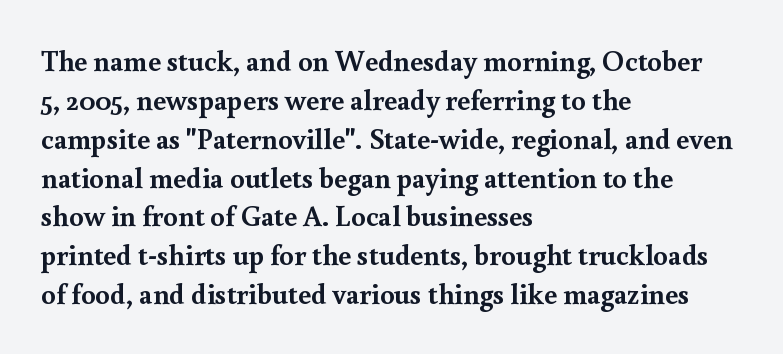
{"serif": "yes", "italic": "no", "bold": "yes", "weight": "semibold", "width": "normal", "x_height": "small", "monospaced": "no", "underline": "no", "align": "left", "line_spacing": "normal", "line_spacing_ratio": 1.34, "letter_spacing": "normal", "letter_spacing_em": 0.0, "glyph_px": 29}
